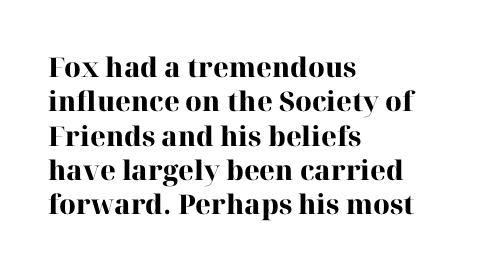
A typesetter would mark this as roman, not italic. Does the copy run flush right? No — it runs flush left. These words are printed bold, with thick strokes throughout. Successive baselines arrive at the customary interval. Caption: standard tracking, unaltered.
